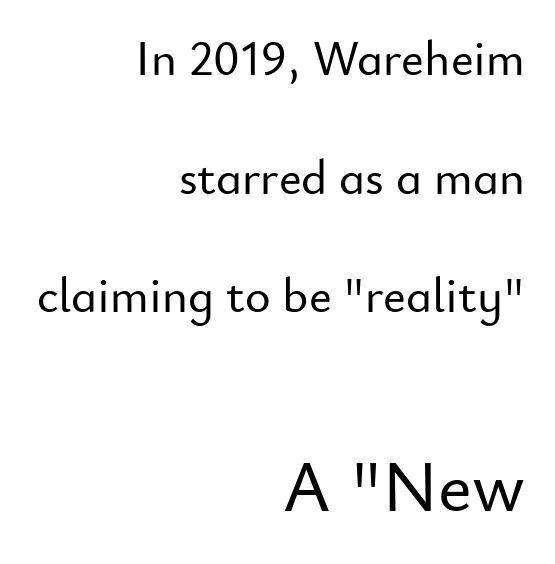
{"serif": "no", "italic": "no", "width": "normal", "stroke_contrast": "low", "x_height": "small", "monospaced": "no", "underline": "no", "align": "right", "line_spacing": "loose", "line_spacing_ratio": 2.42, "letter_spacing": "normal", "letter_spacing_em": 0.0, "larger_block": "second", "size_ratio": 1.49, "glyph_px": 73}
